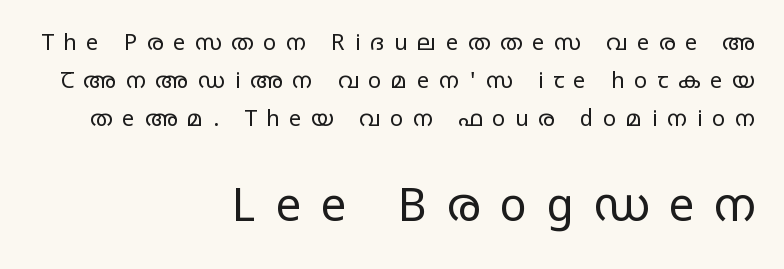
{"serif": "no", "italic": "no", "bold": "no", "weight": "regular", "width": "wide", "stroke_contrast": "low", "x_height": "large", "monospaced": "no", "underline": "no", "align": "right", "line_spacing_ratio": 1.72, "letter_spacing": "wide", "letter_spacing_em": 0.44, "larger_block": "second", "size_ratio": 2.05, "glyph_px": 45}
